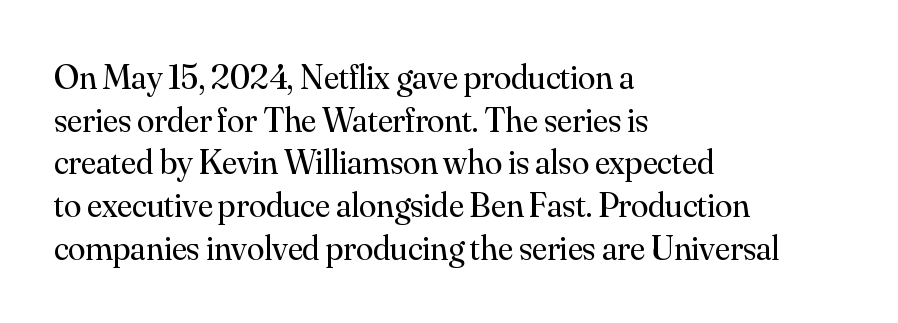
The image shows 35 px regular-weight serif type, upright; set left-aligned, line spacing 1.22x, normal letter spacing, not underlined; medium stroke contrast and a small x-height.
